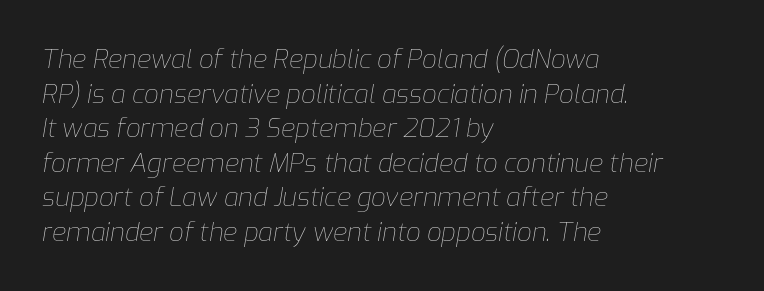
The image shows 26 px text type, italic (leaning right); set left-aligned, normal line spacing (1.33x), normal letter spacing, not underlined.
